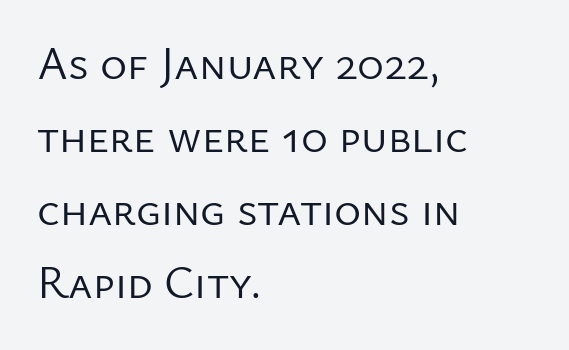
{"serif": "no", "italic": "no", "bold": "no", "weight": "regular", "width": "normal", "stroke_contrast": "low", "x_height": "medium", "monospaced": "no", "underline": "no", "align": "left", "line_spacing": "normal", "line_spacing_ratio": 1.59, "letter_spacing": "normal", "letter_spacing_em": 0.0, "glyph_px": 46}
